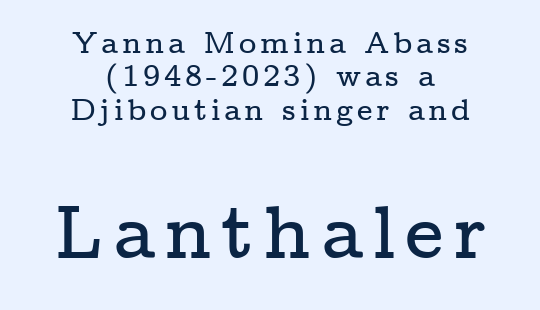
The image shows 75 px wide serif type, upright; set centered, tight line spacing (1.11x), not underlined; the second (bottom) block is 2.5x larger; low stroke contrast and a medium x-height.
